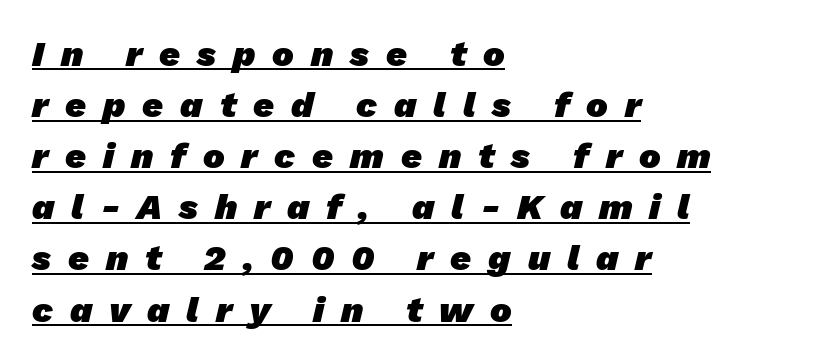
This sample carries an underscore along the baseline area. The rendering uses a bold face; every stroke is thick and dark. The horizontal fit of the characters is loose and conspicuously gappy. The typeface chosen for these lines omits serifs.
